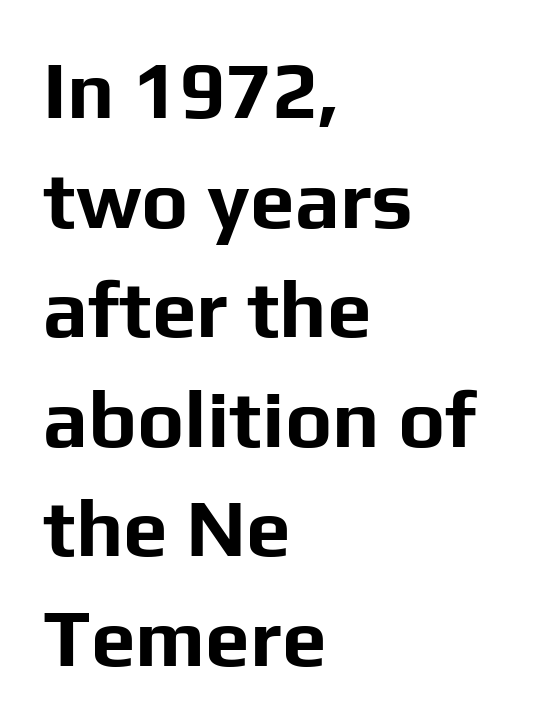
Q: Is the text bold? A: Yes.
Q: Is the text italic (slanted)? A: No, it is upright.
Q: Is the typeface a serif or a sans-serif typeface? A: Sans-serif.
Q: Is the text underlined? A: No.
Q: How is the paragraph aligned? A: Left-aligned.
Q: Is the spacing between letters normal or unusually wide? A: Normal.
Q: Is the spacing between lines tight, normal or loose? A: Normal.
Q: Width (condensed, normal, or wide)? A: Normal.
Q: Stroke contrast? A: Low.
Q: x-height? A: Medium.
Q: Monospaced? A: No.
